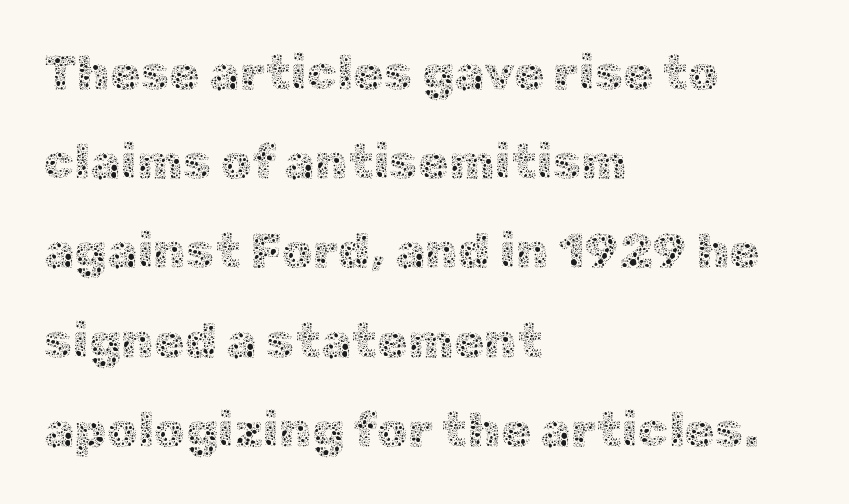
Upright lettering throughout. The passage shown is typed in a proportional face where columns would drift. The strip under each line holds only bare page. Counters stay open thanks to moderate or lighter strokes. The paragraph shown leans on its left margin.
